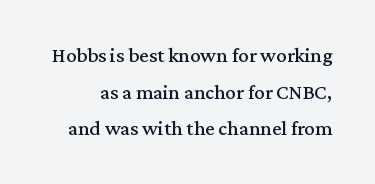
The image shows 21 px text type, upright; set line spacing 1.74x, normal letter spacing, not underlined.
